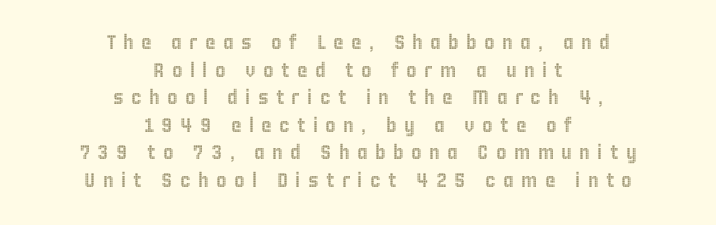
The image shows 20 px text type, upright; set centered, normal line spacing (1.38x), unusually wide letter spacing (+0.37 em), not underlined.
